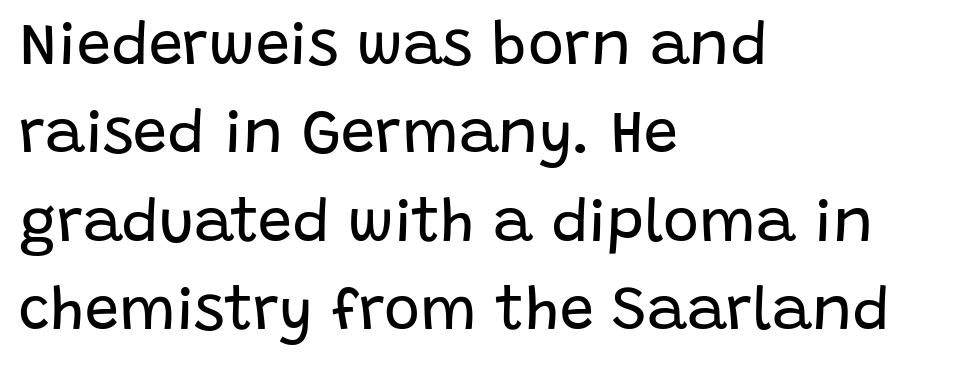
{"serif": "no", "italic": "no", "bold": "no", "weight": "regular", "width": "normal", "stroke_contrast": "low", "x_height": "large", "monospaced": "no", "underline": "no", "align": "left", "line_spacing": "normal", "line_spacing_ratio": 1.45, "letter_spacing": "normal", "letter_spacing_em": 0.0, "glyph_px": 61}
